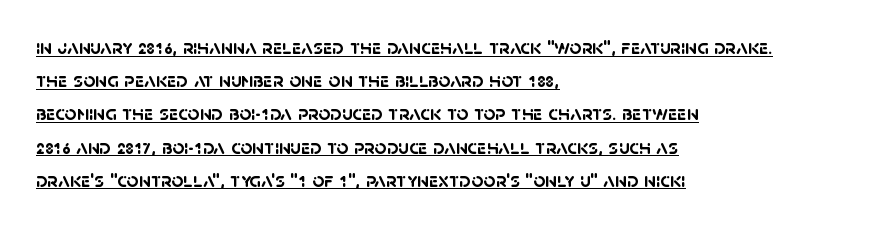
The image shows 21 px bold type; set left-aligned, normal line spacing (1.58x), normal letter spacing, underlined.
